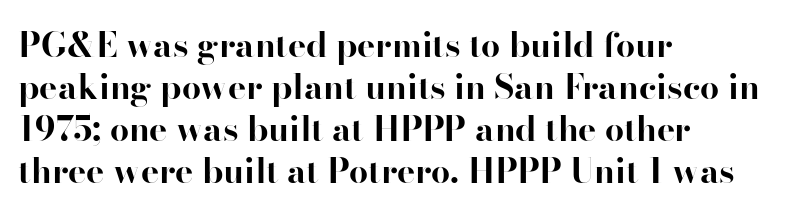
{"serif": "yes", "italic": "no", "bold": "yes", "weight": "bold", "width": "normal", "stroke_contrast": "high", "x_height": "small", "monospaced": "no", "underline": "no", "align": "left", "line_spacing_ratio": 1.24, "letter_spacing": "normal", "letter_spacing_em": 0.0, "glyph_px": 34}
